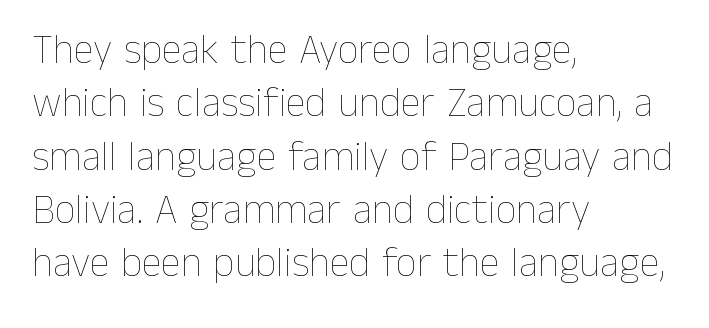
Q: Is the text bold? A: No.
Q: Is the text italic (slanted)? A: No, it is upright.
Q: Is the text underlined? A: No.
Q: How is the paragraph aligned? A: Left-aligned.
Q: Is the spacing between letters normal or unusually wide? A: Normal.
Q: Is the spacing between lines tight, normal or loose? A: Normal.
Q: Width (condensed, normal, or wide)? A: Normal.
Q: Stroke contrast? A: Low.
Q: x-height? A: Medium.
Q: Monospaced? A: No.
